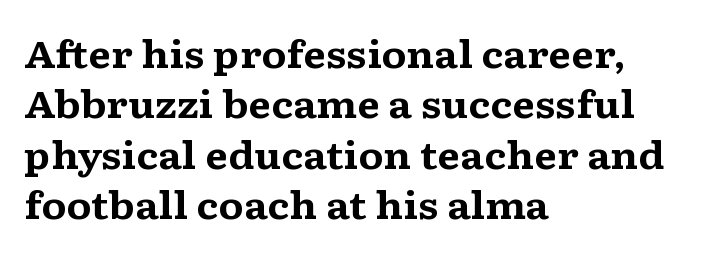
The lines are quadded left. Observe the ordinary spacing: letters are neighbours, not strangers. The glyphs in this specimen are seriffed. Does the weight exceed regular? Yes, all the way to bold.
